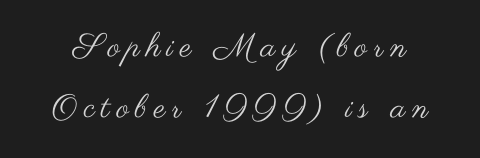
Q: Is the text bold? A: No.
Q: Is the text italic (slanted)? A: Yes.
Q: Is the typeface a serif or a sans-serif typeface? A: Sans-serif.
Q: Is the text underlined? A: No.
Q: Is the spacing between letters normal or unusually wide? A: Unusually wide.
Q: Width (condensed, normal, or wide)? A: Wide.
Q: Stroke contrast? A: Medium.
Q: x-height? A: Small.
Q: Monospaced? A: No.
